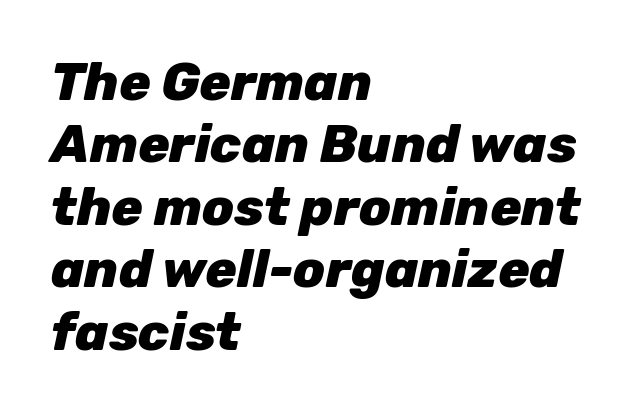
The rendering keeps characters at their native spacing. Compared with an ordinary text face, these strokes are far heavier — a full bold. A typesetter would mark this as italic. If you drew a ruler down the left edge, every line would touch it.
